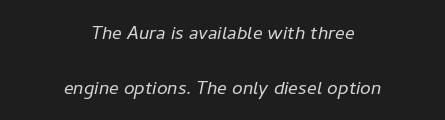
The image shows 24 px text type, italic (leaning right); set centered, loose line spacing (2.3x), normal letter spacing, not underlined.
